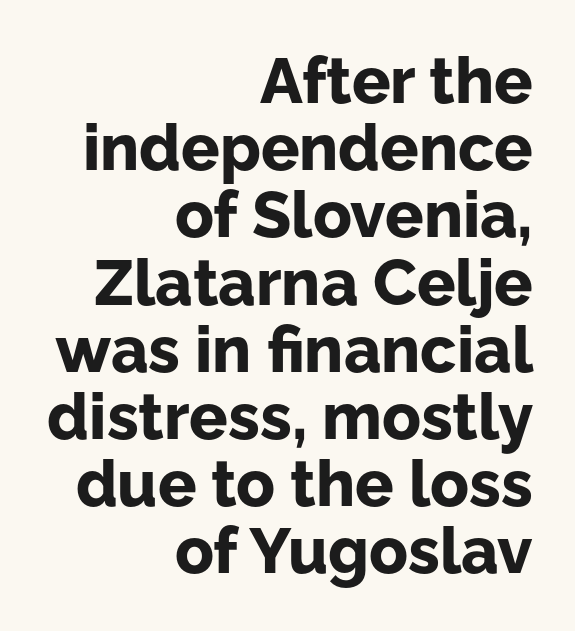
The image shows 64 px bold sans-serif type, upright; set right-aligned, tight line spacing (1.05x), normal letter spacing, not underlined; low stroke contrast and a medium x-height.
